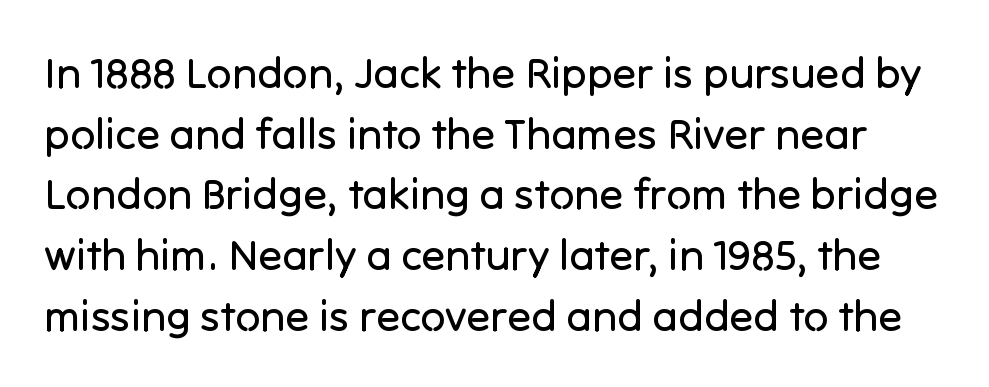
Character widths vary here, with narrow letters taking less room than wide ones. Examine the stroke ends and you'll find no serifs. The specimen reads as upright at a glance. The area under the type is left untouched. Weight: not bold — regular or lighter. Each word holds together tightly as a unit, with standard inter-letter gaps.
